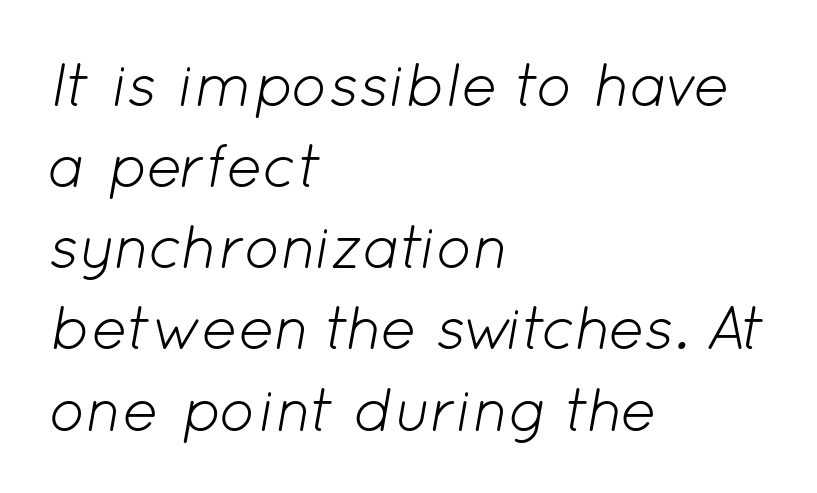
Q: Is the text bold? A: No.
Q: Is the text italic (slanted)? A: Yes, it leans right by about 12 degrees.
Q: Is the text underlined? A: No.
Q: How is the paragraph aligned? A: Left-aligned.
Q: Is the spacing between letters normal or unusually wide? A: Normal.
Q: Is the spacing between lines tight, normal or loose? A: Normal.
Q: Width (condensed, normal, or wide)? A: Normal.
Q: Stroke contrast? A: Low.
Q: x-height? A: Medium.
Q: Monospaced? A: No.
